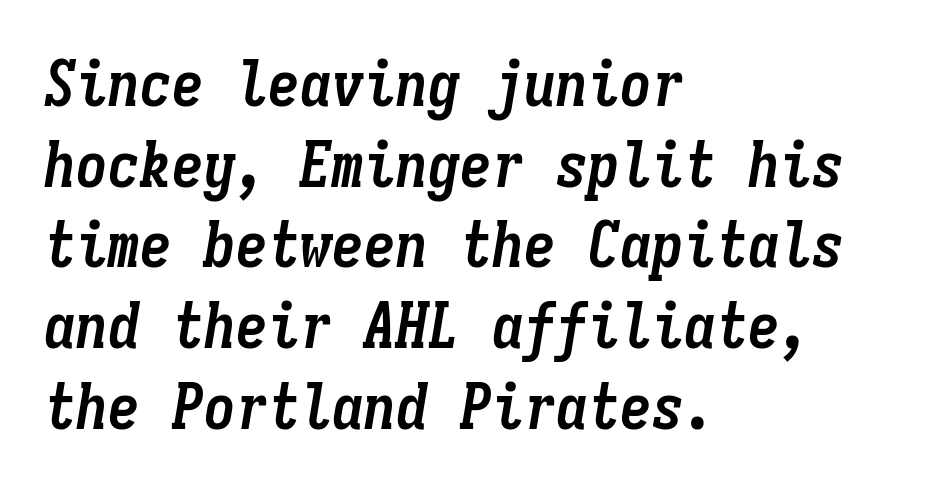
Q: Is the text bold? A: Yes.
Q: Is the text italic (slanted)? A: Yes, it leans right by about 9 degrees.
Q: Is the text underlined? A: No.
Q: How is the paragraph aligned? A: Left-aligned.
Q: Is the spacing between letters normal or unusually wide? A: Normal.
Q: Is the spacing between lines tight, normal or loose? A: Normal.
Q: Width (condensed, normal, or wide)? A: Condensed.
Q: Stroke contrast? A: Low.
Q: x-height? A: Medium.
Q: Monospaced? A: Yes.
